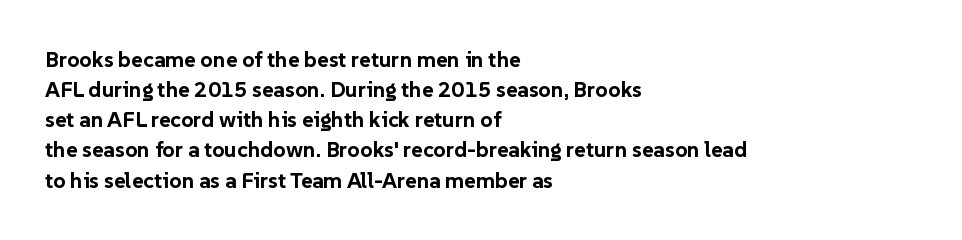
Q: Is the text bold? A: Yes.
Q: Is the text italic (slanted)? A: No, it is upright.
Q: Is the text underlined? A: No.
Q: How is the paragraph aligned? A: Left-aligned.
Q: Is the spacing between letters normal or unusually wide? A: Normal.
Q: Is the spacing between lines tight, normal or loose? A: Normal.
